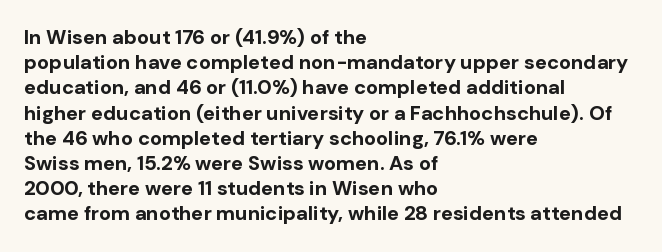
The space directly below the letters is spotless. This rendering uses left alignment, leaving the right contour irregular. The typography opts for an upright posture over an oblique one. Each word holds together tightly as a unit, with standard inter-letter gaps. Pretty heavy lettering here — definitely bold.
